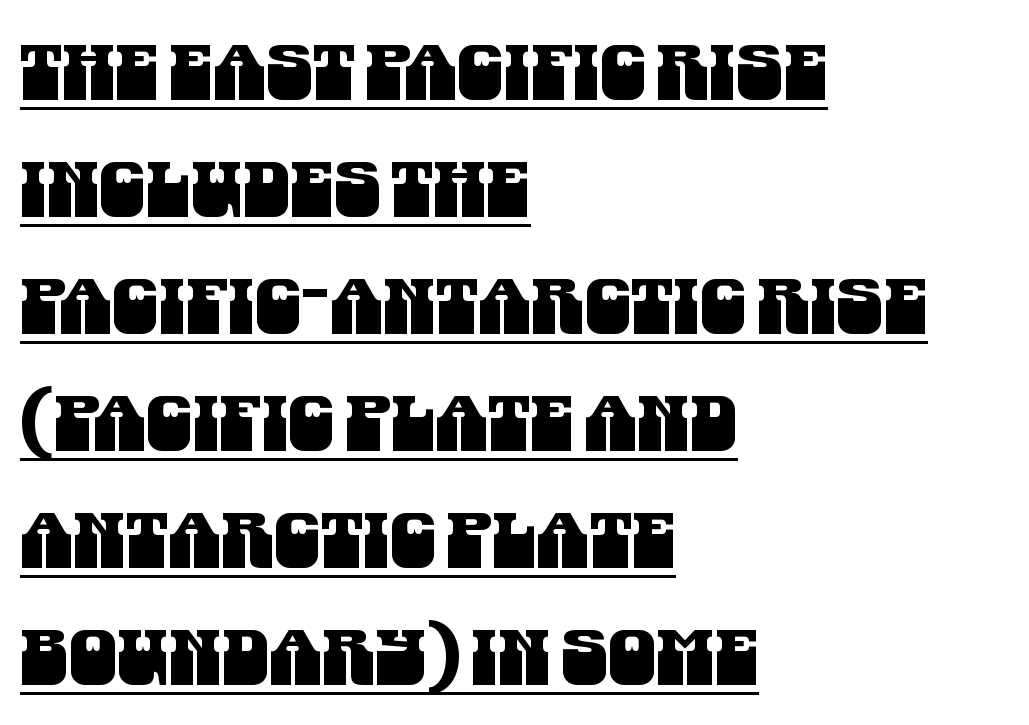
{"serif": "no", "width": "condensed", "stroke_contrast": "medium", "x_height": "large", "monospaced": "no", "underline": "yes", "align": "left", "line_spacing": "normal", "line_spacing_ratio": 1.54, "letter_spacing": "normal", "letter_spacing_em": 0.0, "glyph_px": 76}
